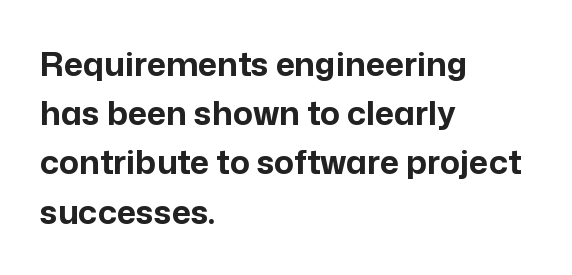
The passage shown is typed in a proportional face where columns would drift. This rendering features lettering with no underline. This sample uses an upright cut, with every glyph sitting square on the baseline. This sample uses a sans-serif face. The lines in this sample share a left origin and differ only in where they stop.
